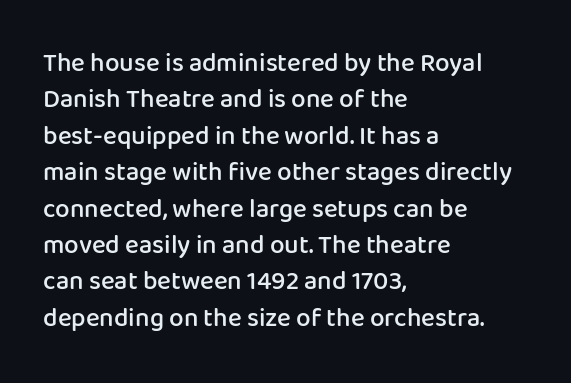
Each glyph is drawn with semibold strokes, heavier than normal yet not fully bold. Each word holds together tightly as a unit, with standard inter-letter gaps. These lines sit exactly where default settings would place them. Every row of glyphs begins at an identical x-position on the left.
